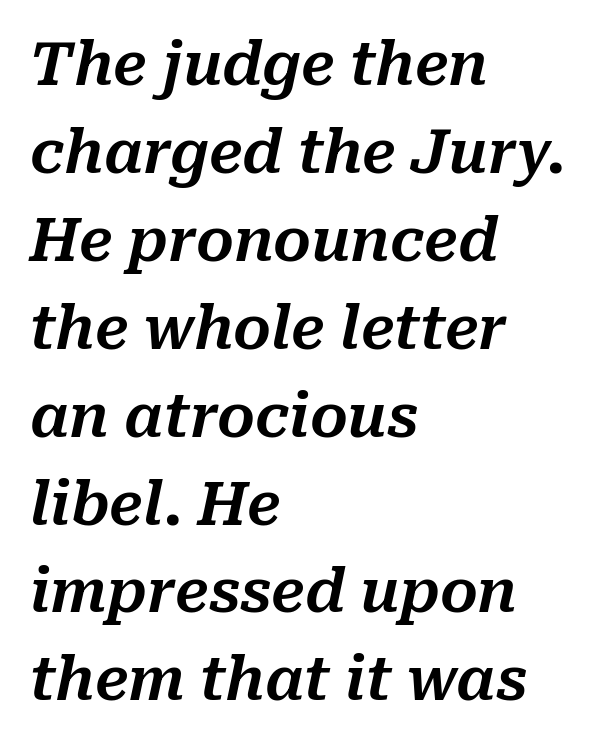
The designer left line spacing at the default. Any mark beneath the type? The region is blank. These lines are rendered in a variable-pitch font. These lines stack with their left ends in a neat column.
